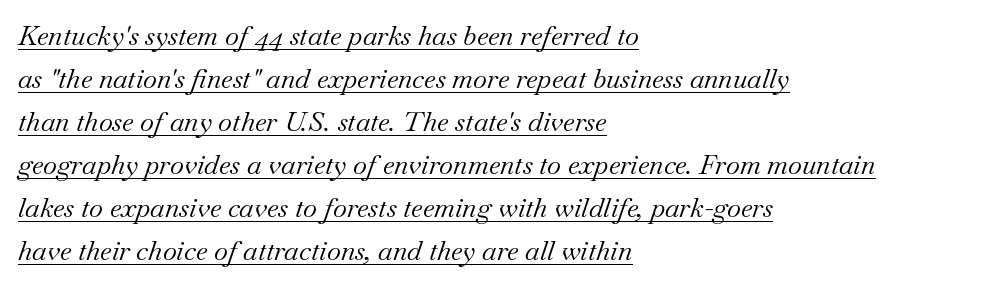
The image shows 27 px text type, italic (leaning right); set left-aligned, normal line spacing (1.59x), normal letter spacing, underlined.
